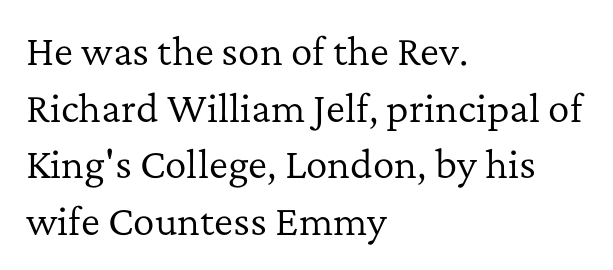
The image shows 36 px regular-weight serif type, upright; set left-aligned, normal line spacing (1.57x), normal letter spacing, not underlined; low stroke contrast and a medium x-height.
